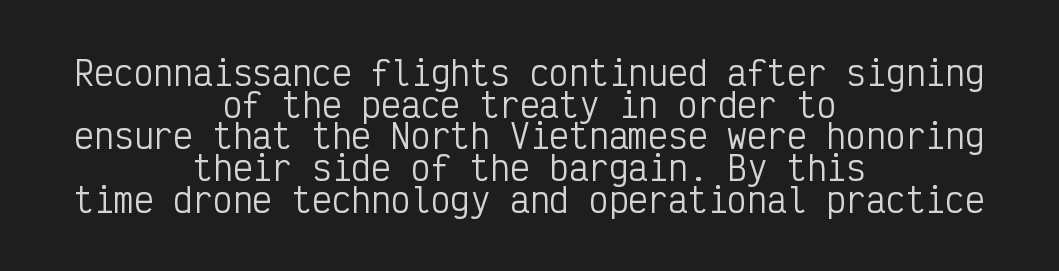
You could count columns in this text — the font is strictly monospaced. Leftover space on each line is divided equally before and after the words. The area under the type is left untouched. Rendered with straight, roman letterforms. Words appear dense and cohesive because spacing is normal. On a weight scale, this lands at 450 or below.
